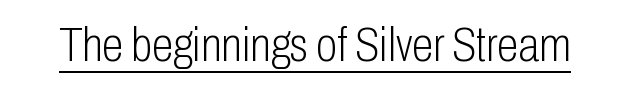
{"serif": "no", "italic": "no", "bold": "no", "weight": "light", "width": "condensed", "stroke_contrast": "low", "x_height": "medium", "monospaced": "no", "underline": "yes", "letter_spacing": "normal", "letter_spacing_em": 0.0, "glyph_px": 49}
